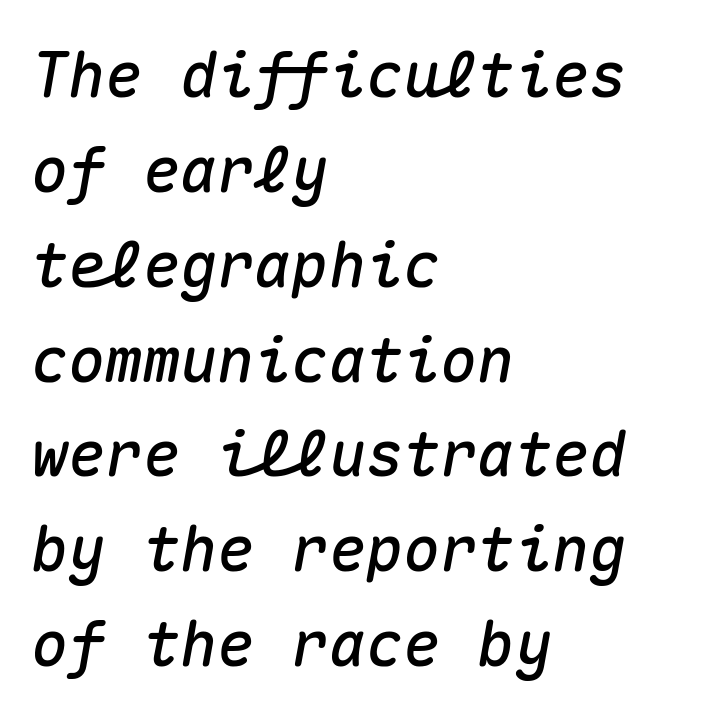
Q: Is the text italic (slanted)? A: Yes, it leans right by about 10 degrees.
Q: Is the text underlined? A: No.
Q: How is the paragraph aligned? A: Left-aligned.
Q: Is the spacing between letters normal or unusually wide? A: Normal.
Q: Is the spacing between lines tight, normal or loose? A: Normal.
Q: Width (condensed, normal, or wide)? A: Normal.
Q: Stroke contrast? A: Medium.
Q: x-height? A: Medium.
Q: Monospaced? A: Yes.
